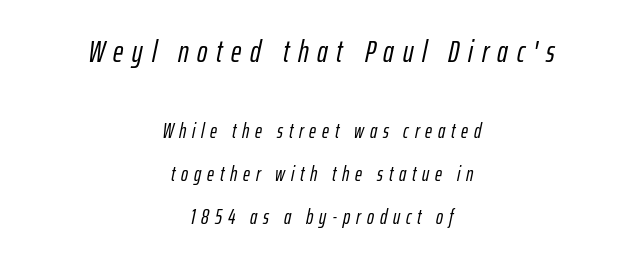
The image shows 31 px condensed type, italic (leaning right); set centered, loose line spacing (2.05x), unusually wide letter spacing (+0.28 em), not underlined; the first (top) block is 1.48x larger; low stroke contrast and a medium x-height.
